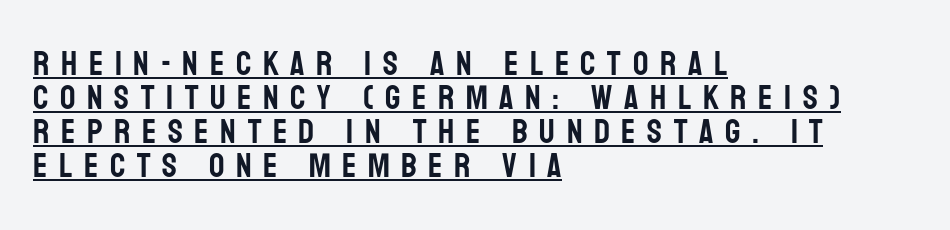
{"serif": "no", "italic": "no", "width": "condensed", "stroke_contrast": "low", "x_height": "large", "monospaced": "no", "underline": "yes", "align": "left", "line_spacing": "tight", "line_spacing_ratio": 1.0, "letter_spacing": "wide", "letter_spacing_em": 0.34, "glyph_px": 34}
